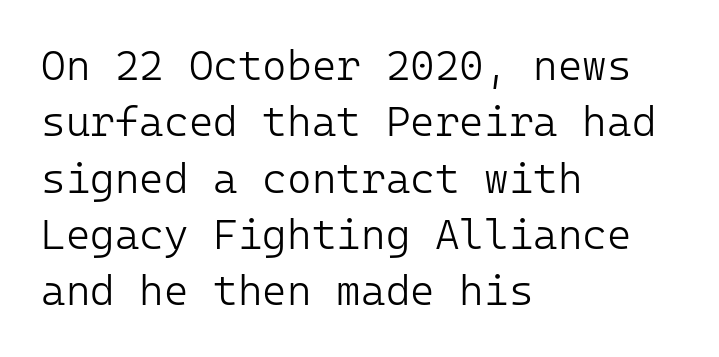
The image shows 42 px light sans-serif type, upright; set left-aligned, normal line spacing (1.34x), normal letter spacing, not underlined; low stroke contrast and a medium x-height.
